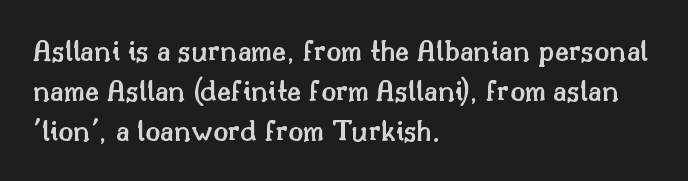
{"serif": "yes", "italic": "no", "bold": "semi", "weight": "semibold", "width": "normal", "stroke_contrast": "medium", "x_height": "small", "monospaced": "no", "underline": "no", "align": "left", "line_spacing": "normal", "line_spacing_ratio": 1.29, "letter_spacing": "normal", "letter_spacing_em": 0.0, "glyph_px": 31}
